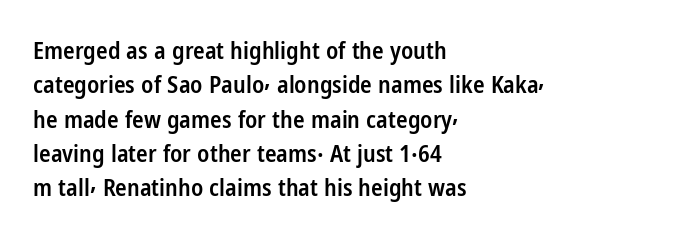
{"italic": "no", "bold": "semi", "underline": "no", "align": "left", "line_spacing": "normal", "line_spacing_ratio": 1.43, "letter_spacing": "normal", "letter_spacing_em": 0.0, "glyph_px": 24}
